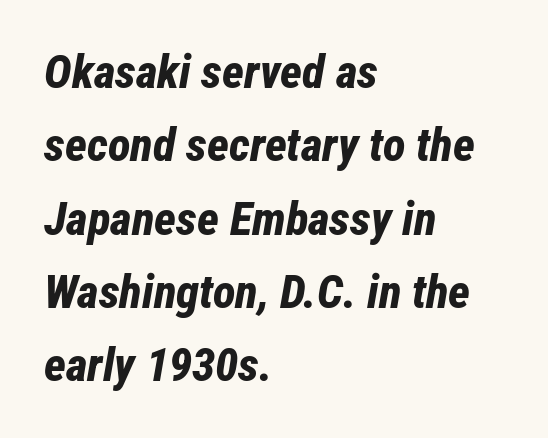
These words are printed bold, with thick strokes throughout. Short note: letters normally spaced. Descenders hang freely into open space. Is there much room between lines? A standard amount, neither cramped nor airy. Spacing verdict: proportional, widths tailored to each character. Leftover space on each line is placed entirely after the last word.
